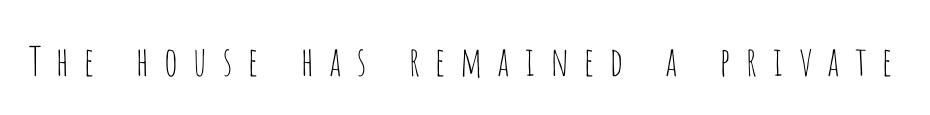
{"serif": "no", "italic": "no", "bold": "no", "weight": "thin", "width": "condensed", "stroke_contrast": "low", "x_height": "large", "monospaced": "no", "underline": "no", "letter_spacing": "wide", "letter_spacing_em": 0.33, "glyph_px": 40}
